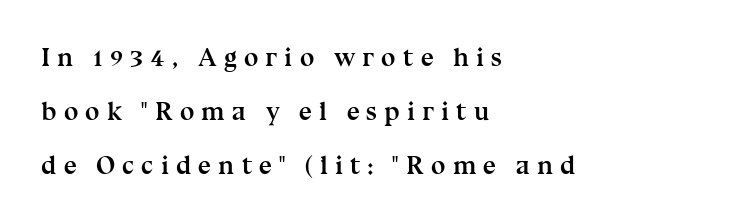
{"italic": "no", "bold": "yes", "underline": "no", "align": "left", "line_spacing": "loose", "line_spacing_ratio": 2.07, "letter_spacing": "wide", "letter_spacing_em": 0.27, "glyph_px": 26}
